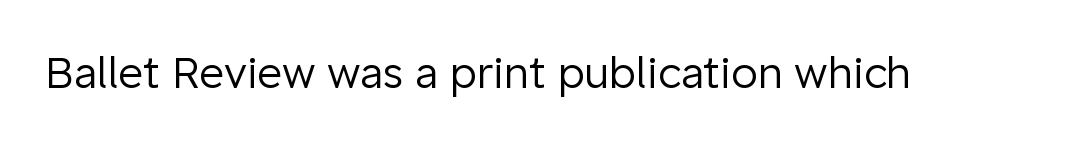
Q: Is the text bold? A: No.
Q: Is the text italic (slanted)? A: No, it is upright.
Q: Is the typeface a serif or a sans-serif typeface? A: Sans-serif.
Q: Is the text underlined? A: No.
Q: Is the spacing between letters normal or unusually wide? A: Normal.
Q: Width (condensed, normal, or wide)? A: Normal.
Q: Stroke contrast? A: Low.
Q: x-height? A: Medium.
Q: Monospaced? A: No.
